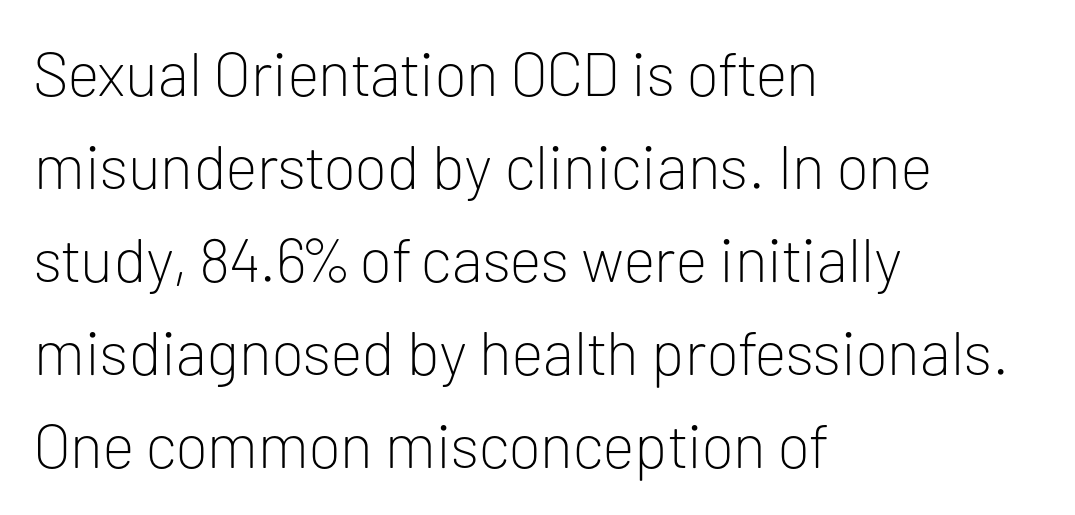
A normal amount of white space separates one row of letters from the next. Note the varied advance widths — an 'i' is clearly narrower than an 'm'. What stands out about the letter spacing? Nothing — it is the standard amount. The lines are quadded left.
